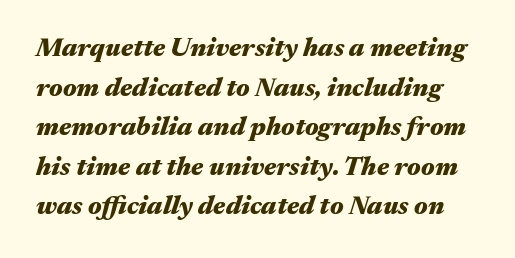
Q: Is the text bold? A: Yes.
Q: Is the text italic (slanted)? A: Yes, it leans right by about 17 degrees.
Q: Is the text underlined? A: No.
Q: Is the spacing between letters normal or unusually wide? A: Normal.
Q: Is the spacing between lines tight, normal or loose? A: Normal.
